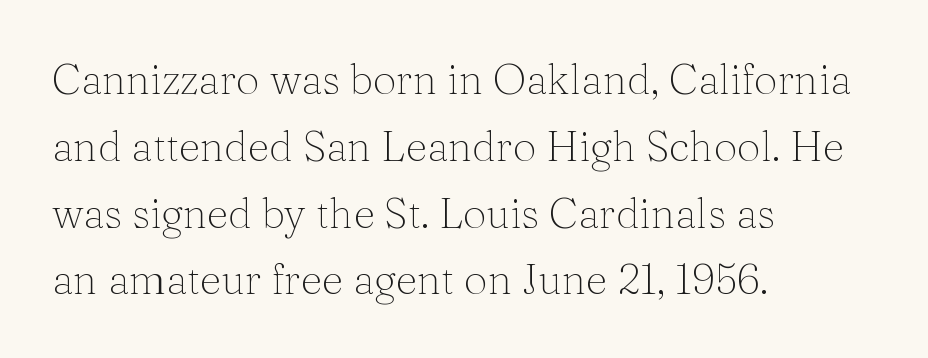
{"serif": "yes", "italic": "no", "bold": "no", "weight": "thin", "width": "normal", "stroke_contrast": "medium", "x_height": "medium", "monospaced": "no", "underline": "no", "align": "left", "line_spacing": "normal", "line_spacing_ratio": 1.59, "letter_spacing": "normal", "letter_spacing_em": 0.0, "glyph_px": 42}
